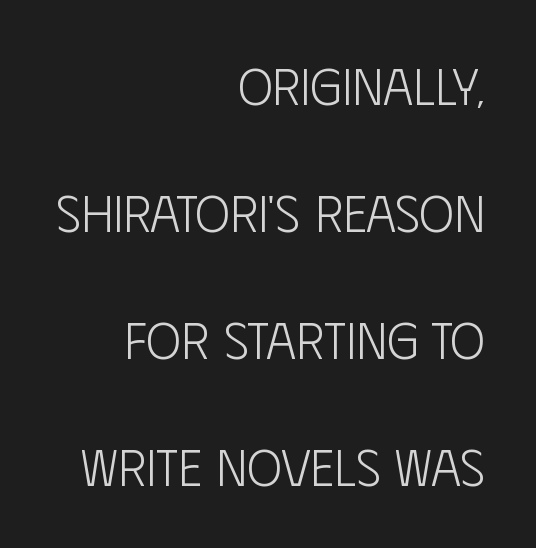
The image shows 52 px light, condensed sans-serif type, upright; set right-aligned, loose line spacing (2.44x), normal letter spacing, not underlined; low stroke contrast and a large x-height.
